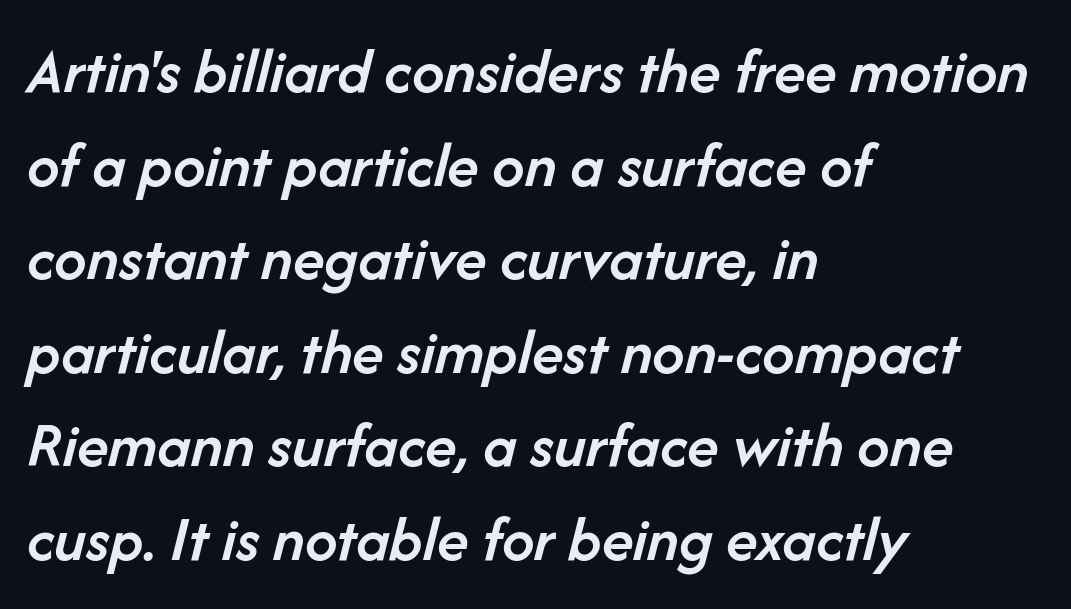
The image shows 65 px semibold type, italic (leaning right); set left-aligned, normal line spacing (1.44x), normal letter spacing, not underlined; low stroke contrast and a medium x-height.
